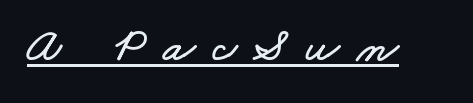
The passage shown is typed in a proportional face where columns would drift. What decoration does the sample have? An underline. You could only call the tracking loose — the letters float apart.
